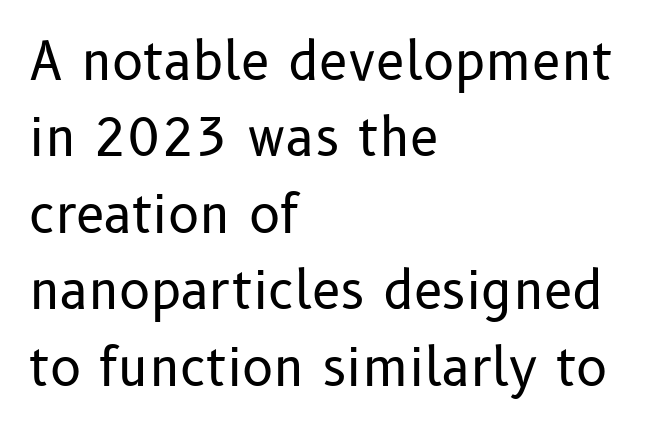
The lettering stays uniformly vertical, giving the passage a roman look. Stroke terminals: plain, sans-serif. Horizontal alignment here is leftward, the default for most running prose. Each word holds together tightly as a unit, with standard inter-letter gaps.
